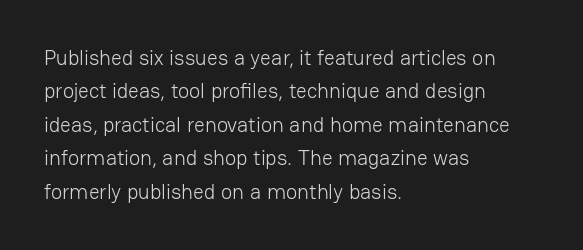
How would I describe the line gaps? Plain and ordinary. Weight: in the light-to-regular range. The type is set solid horizontally, with unmodified tracking. The lines are quadded left.
